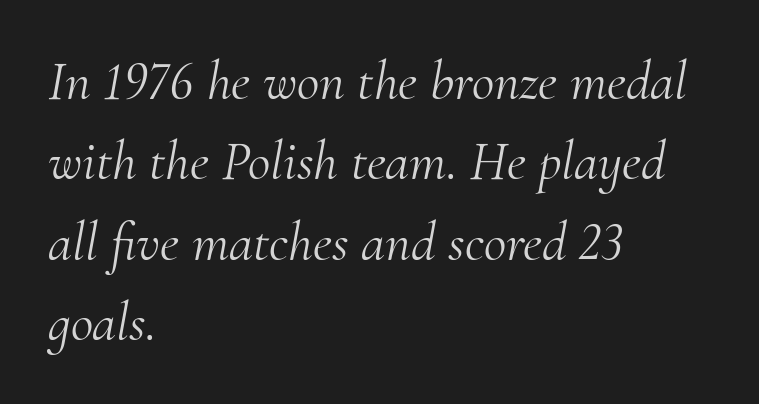
Q: Is the text bold? A: No.
Q: Is the text italic (slanted)? A: Yes, it leans right by about 10 degrees.
Q: Is the typeface a serif or a sans-serif typeface? A: Serif.
Q: Is the text underlined? A: No.
Q: How is the paragraph aligned? A: Left-aligned.
Q: Is the spacing between letters normal or unusually wide? A: Normal.
Q: Is the spacing between lines tight, normal or loose? A: Normal.
Q: Width (condensed, normal, or wide)? A: Normal.
Q: Stroke contrast? A: Medium.
Q: x-height? A: Small.
Q: Monospaced? A: No.
